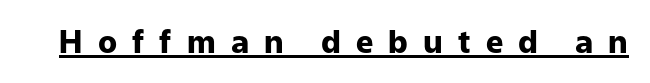
The image shows 31 px heavy sans-serif type, upright; set unusually wide letter spacing (+0.49 em), underlined; low stroke contrast and a medium x-height.
